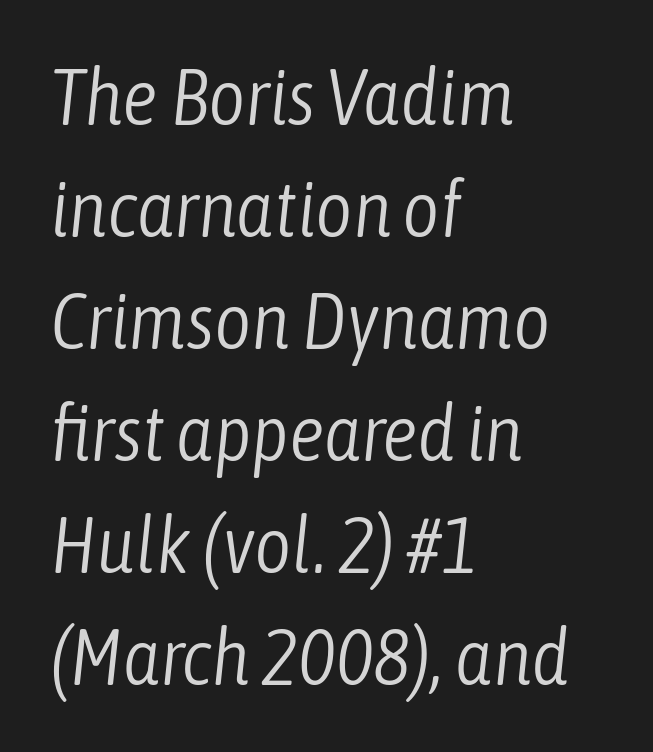
The image shows 80 px light, condensed type, italic (leaning right); set left-aligned, normal line spacing (1.4x), normal letter spacing, not underlined; low stroke contrast and a medium x-height.
